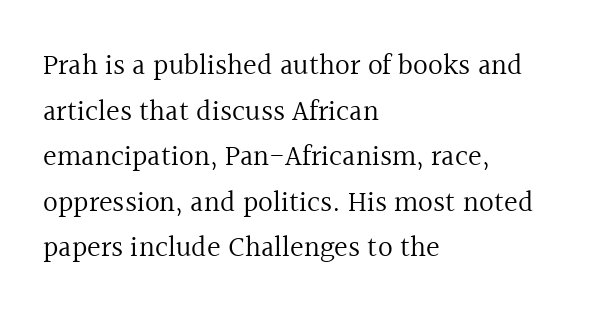
{"serif": "yes", "italic": "no", "bold": "no", "weight": "regular", "width": "normal", "x_height": "medium", "monospaced": "no", "underline": "no", "align": "left", "line_spacing": "normal", "line_spacing_ratio": 1.57, "letter_spacing": "normal", "letter_spacing_em": 0.0, "glyph_px": 29}
